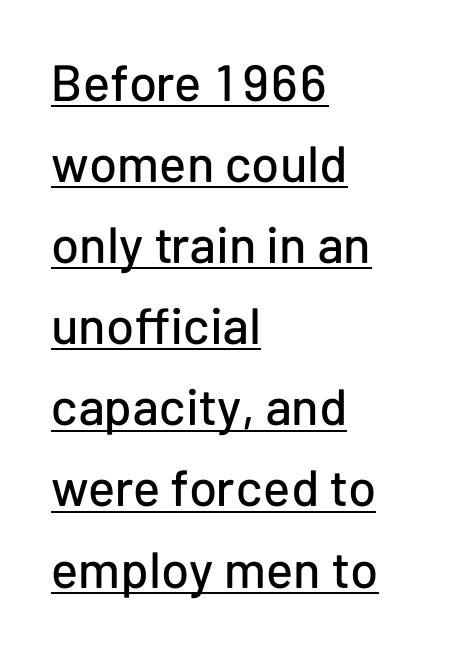
Q: Is the text italic (slanted)? A: No, it is upright.
Q: Is the typeface a serif or a sans-serif typeface? A: Sans-serif.
Q: Is the text underlined? A: Yes.
Q: How is the paragraph aligned? A: Left-aligned.
Q: Is the spacing between letters normal or unusually wide? A: Normal.
Q: Is the spacing between lines tight, normal or loose? A: Normal.
Q: Width (condensed, normal, or wide)? A: Normal.
Q: Stroke contrast? A: Low.
Q: x-height? A: Medium.
Q: Monospaced? A: No.
